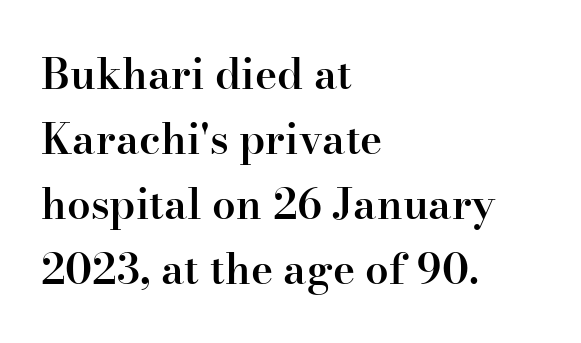
Check the space under the baseline: it is left empty. Compared with an ordinary text face, these strokes are moderately heavier — a semibold. Nobody touched the tracking dial on this one. Reading down the column, the eye jumps a familiar distance to each next line. Vertical strokes here are truly vertical.
